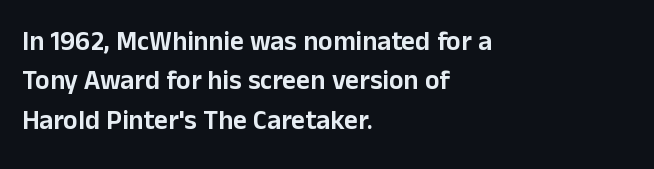
The image shows 27 px text type, upright; set left-aligned, normal line spacing (1.46x), normal letter spacing, not underlined.
